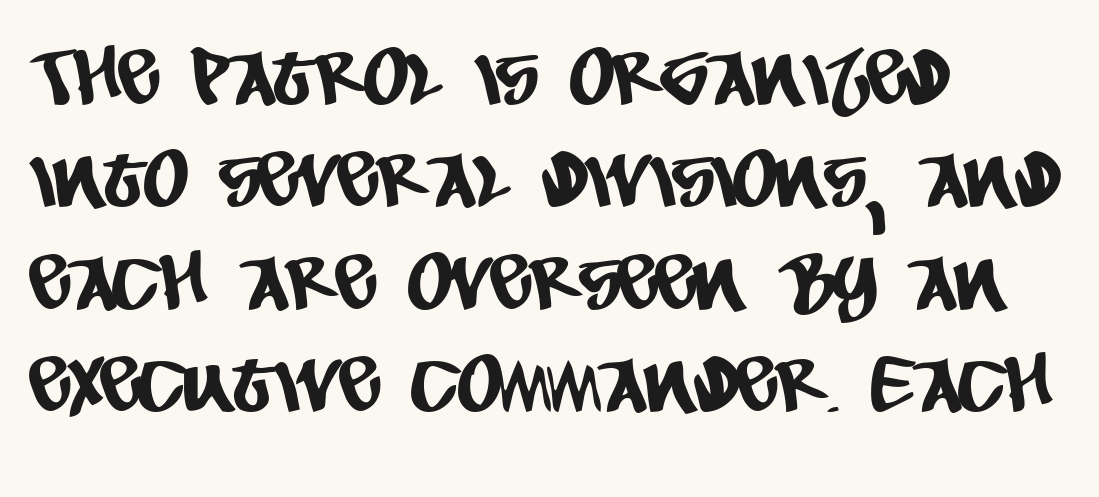
Stroke terminals: plain, sans-serif. Proportional: the letters do not fall into vertical columns. Spacing between characters is what you'd get straight out of the box. Regular leading. The space directly below the letters is spotless.
